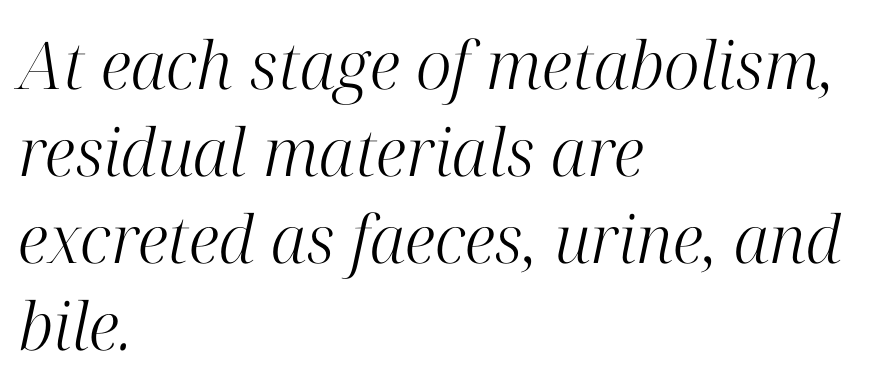
Q: Is the text bold? A: No.
Q: Is the text italic (slanted)? A: Yes, it leans right by about 12 degrees.
Q: Is the typeface a serif or a sans-serif typeface? A: Serif.
Q: Is the text underlined? A: No.
Q: How is the paragraph aligned? A: Left-aligned.
Q: Is the spacing between letters normal or unusually wide? A: Normal.
Q: Is the spacing between lines tight, normal or loose? A: Normal.
Q: Width (condensed, normal, or wide)? A: Normal.
Q: Stroke contrast? A: High.
Q: x-height? A: Medium.
Q: Monospaced? A: No.
